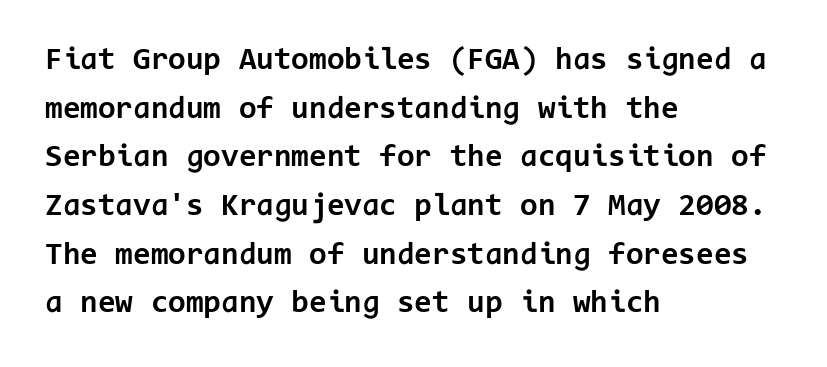
Q: Is the text bold? A: Yes.
Q: Is the text italic (slanted)? A: No, it is upright.
Q: Is the typeface a serif or a sans-serif typeface? A: Sans-serif.
Q: Is the text underlined? A: No.
Q: How is the paragraph aligned? A: Left-aligned.
Q: Is the spacing between letters normal or unusually wide? A: Normal.
Q: Is the spacing between lines tight, normal or loose? A: Normal.
Q: Width (condensed, normal, or wide)? A: Normal.
Q: Stroke contrast? A: Low.
Q: x-height? A: Medium.
Q: Monospaced? A: Yes.
